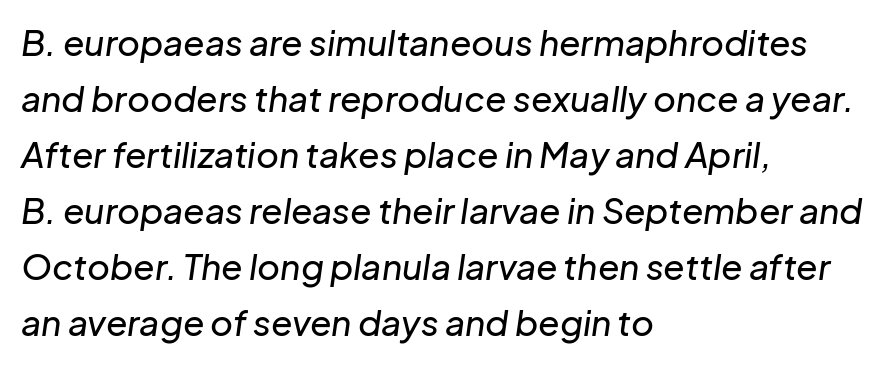
The image shows 35 px text type, italic (leaning right); set left-aligned, normal line spacing (1.6x), normal letter spacing, not underlined; low stroke contrast and a medium x-height.
